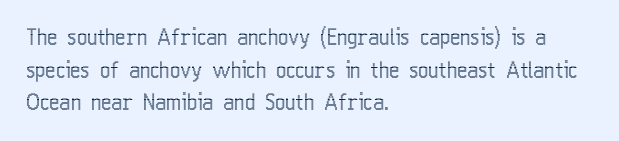
Q: Is the text italic (slanted)? A: No, it is upright.
Q: Is the text underlined? A: No.
Q: How is the paragraph aligned? A: Left-aligned.
Q: Is the spacing between letters normal or unusually wide? A: Normal.
Q: Is the spacing between lines tight, normal or loose? A: Normal.
